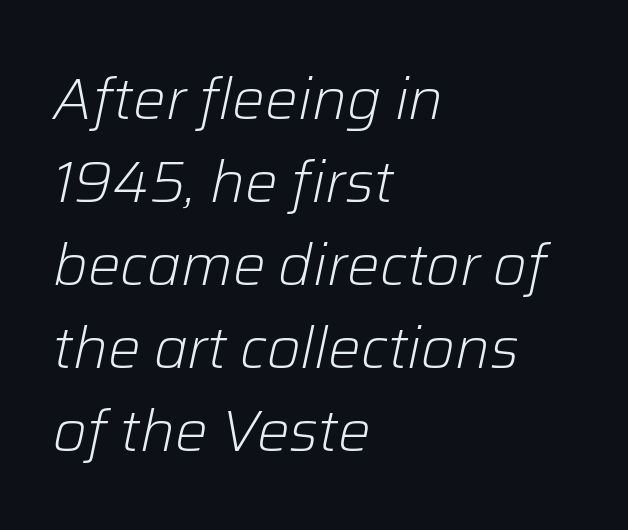
Q: Is the text bold? A: No.
Q: Is the text italic (slanted)? A: Yes, it leans right by about 12 degrees.
Q: Is the text underlined? A: No.
Q: How is the paragraph aligned? A: Left-aligned.
Q: Is the spacing between letters normal or unusually wide? A: Normal.
Q: Is the spacing between lines tight, normal or loose? A: Normal.
Q: Width (condensed, normal, or wide)? A: Normal.
Q: Stroke contrast? A: Low.
Q: x-height? A: Medium.
Q: Monospaced? A: No.
